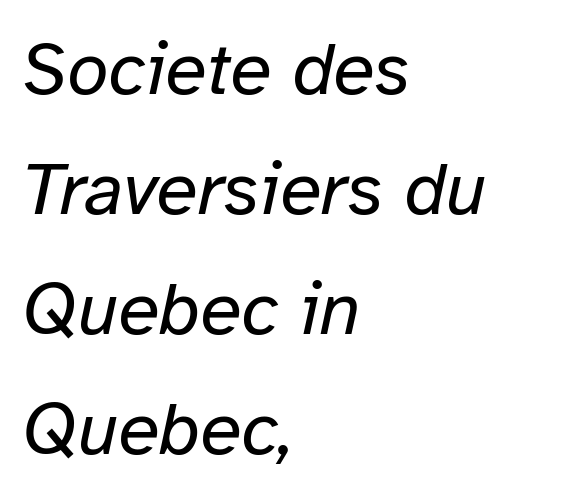
Q: Is the text bold? A: No.
Q: Is the text italic (slanted)? A: Yes, it leans right by about 12 degrees.
Q: Is the text underlined? A: No.
Q: How is the paragraph aligned? A: Left-aligned.
Q: Is the spacing between letters normal or unusually wide? A: Normal.
Q: Is the spacing between lines tight, normal or loose? A: Normal.
Q: Width (condensed, normal, or wide)? A: Normal.
Q: Stroke contrast? A: Low.
Q: x-height? A: Medium.
Q: Monospaced? A: No.
